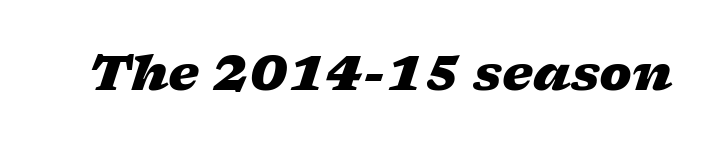
The image shows 49 px heavy, wide type, italic (leaning right); set normal letter spacing, not underlined; low stroke contrast and a medium x-height.
